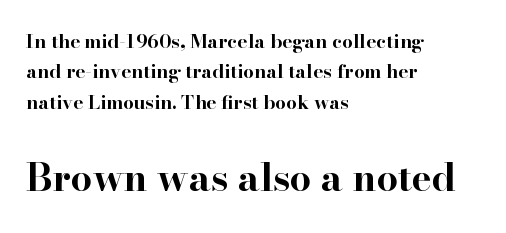
A dark, heavy texture on the line: the type is bold. Standard letterfit; no display-style spreading of the glyphs. Evenly set lines give the paragraph a standard silhouette. Descenders hang freely into open space. Block two is the big one; block one sits smaller above it.
